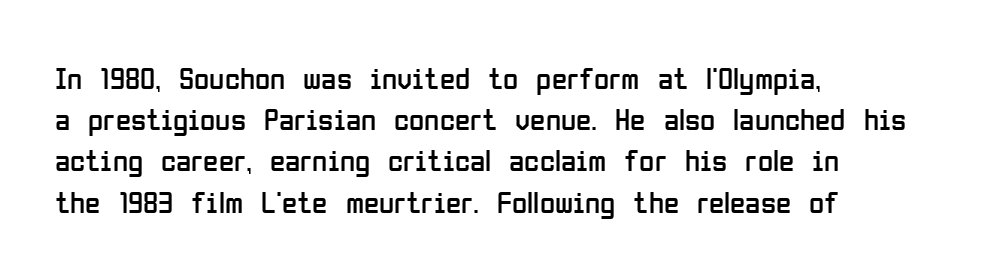
Q: Is the text bold? A: No.
Q: Is the text italic (slanted)? A: No, it is upright.
Q: Is the typeface a serif or a sans-serif typeface? A: Sans-serif.
Q: Is the text underlined? A: No.
Q: How is the paragraph aligned? A: Left-aligned.
Q: Is the spacing between letters normal or unusually wide? A: Normal.
Q: Is the spacing between lines tight, normal or loose? A: Normal.
Q: Width (condensed, normal, or wide)? A: Condensed.
Q: Stroke contrast? A: Low.
Q: x-height? A: Medium.
Q: Monospaced? A: No.
